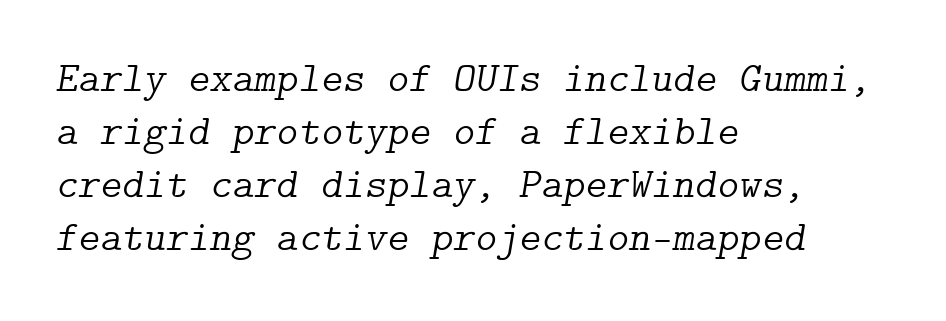
The image shows 42 px light serif type, italic (leaning right); set left-aligned, normal line spacing (1.26x), normal letter spacing, not underlined; low stroke contrast and a medium x-height.
